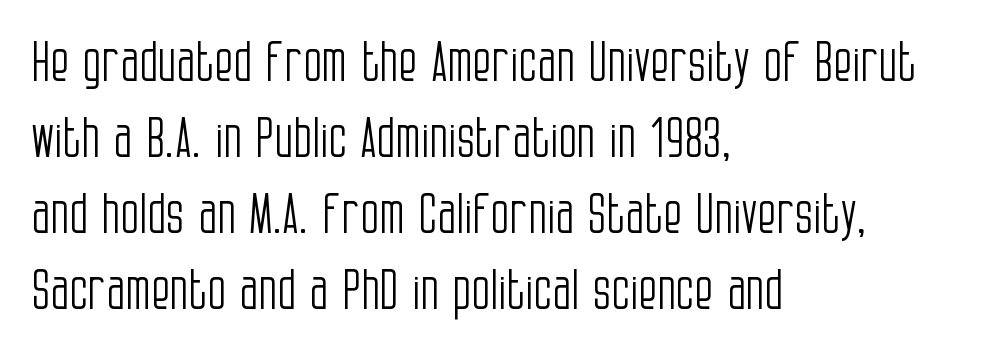
Q: Is the text bold? A: No.
Q: Is the text italic (slanted)? A: No, it is upright.
Q: Is the typeface a serif or a sans-serif typeface? A: Sans-serif.
Q: Is the text underlined? A: No.
Q: How is the paragraph aligned? A: Left-aligned.
Q: Is the spacing between letters normal or unusually wide? A: Normal.
Q: Is the spacing between lines tight, normal or loose? A: Normal.
Q: Width (condensed, normal, or wide)? A: Condensed.
Q: Stroke contrast? A: Low.
Q: x-height? A: Large.
Q: Monospaced? A: No.
